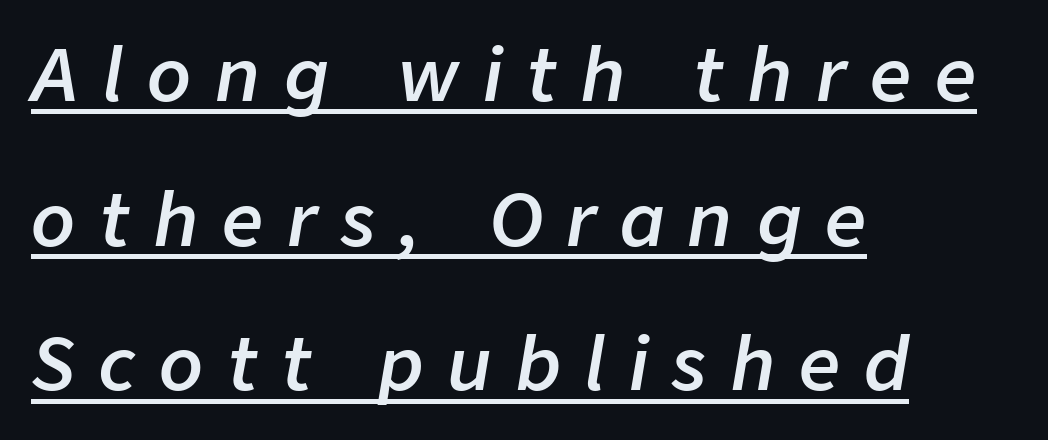
Tall strokes in this sample are angled rather than plumb. Is the type bold? Partly — it's a semibold, heavier than regular but not fully bold. These lines are rendered in a variable-pitch font. Reading down the block, your eye returns to a fixed left position each line. You could only call the tracking loose — the letters float apart.
